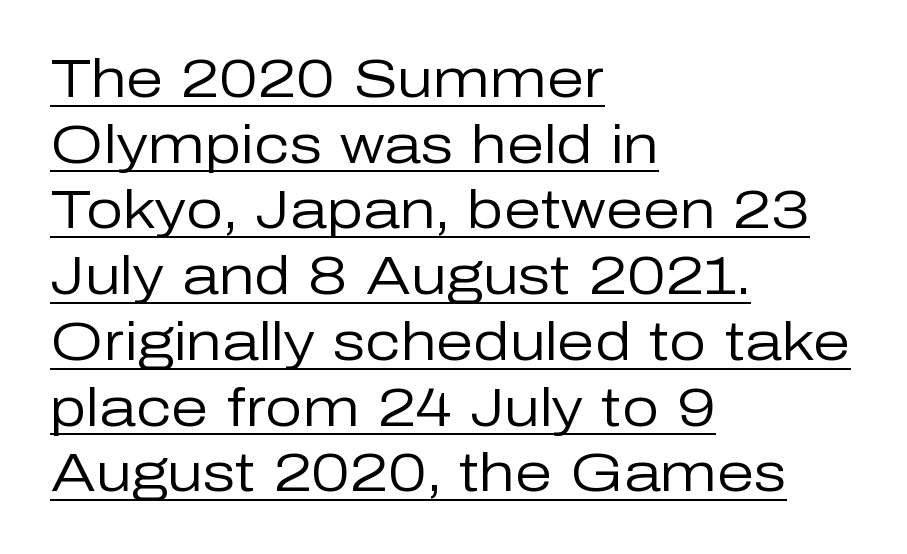
Students, note that the glyphs here touch the page at normal intervals. The strokes are not fattened; the text isn't bold. The lettering stays uniformly vertical, giving the passage a roman look. A typesetter would call this proportional, since set widths differ per character. In CSS terms this would be text-align: left. Type style note: lacks serifs.
